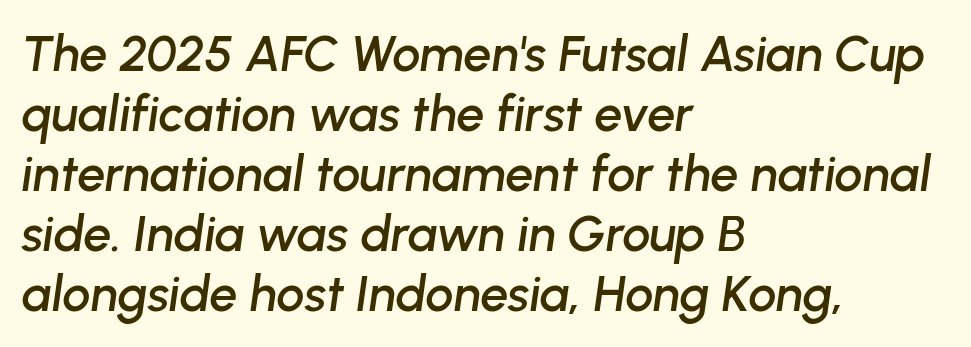
Q: Is the text italic (slanted)? A: Yes, it leans right by about 8 degrees.
Q: Is the text underlined? A: No.
Q: How is the paragraph aligned? A: Left-aligned.
Q: Is the spacing between letters normal or unusually wide? A: Normal.
Q: Width (condensed, normal, or wide)? A: Normal.
Q: Stroke contrast? A: Low.
Q: x-height? A: Medium.
Q: Monospaced? A: No.
